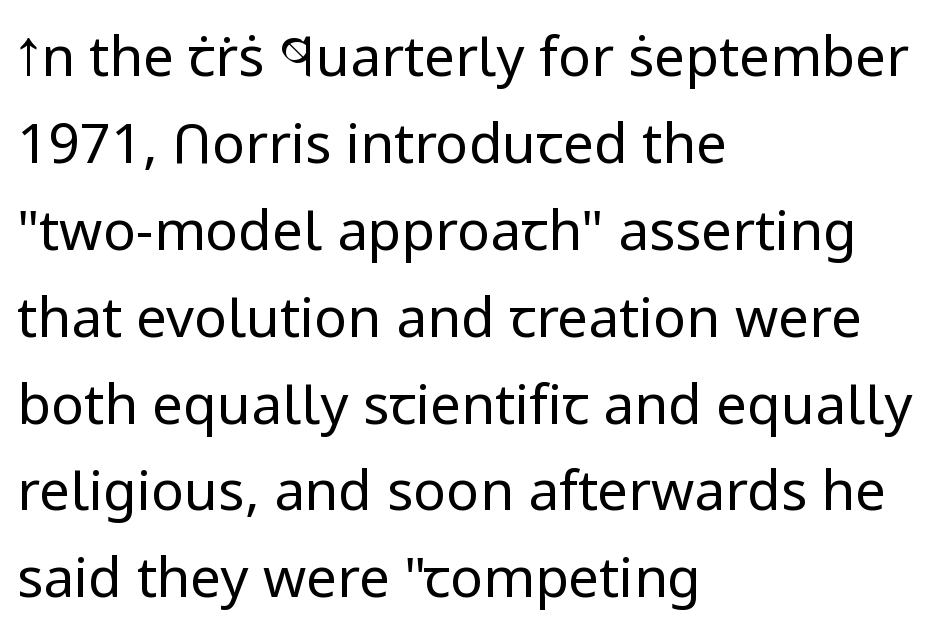
{"serif": "no", "italic": "no", "bold": "no", "weight": "regular", "width": "normal", "stroke_contrast": "low", "x_height": "medium", "monospaced": "no", "underline": "no", "align": "left", "line_spacing": "normal", "line_spacing_ratio": 1.58, "letter_spacing": "normal", "letter_spacing_em": 0.0, "glyph_px": 55}
